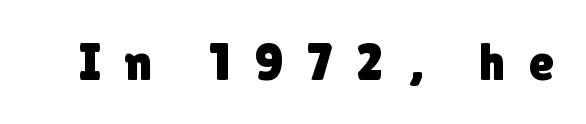
Q: Is the text italic (slanted)? A: No, it is upright.
Q: Is the typeface a serif or a sans-serif typeface? A: Sans-serif.
Q: Is the text underlined? A: No.
Q: Is the spacing between letters normal or unusually wide? A: Unusually wide.
Q: Width (condensed, normal, or wide)? A: Normal.
Q: x-height? A: Medium.
Q: Monospaced? A: No.
